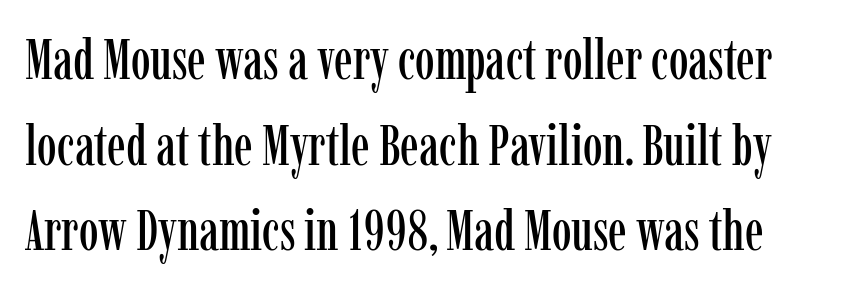
Here the designer chose a conventional face with non-uniform glyph widths. The font's upright variant was chosen for this text. The strip under each line holds only bare page. Inter-character spacing is left at the font's built-in metrics. Serif or sans? Serif — the stroke terminals have little feet. The leading is moderate, giving the passage an even texture.
